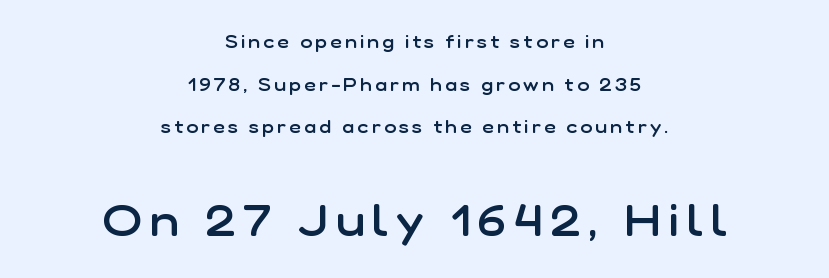
Q: Is the text bold? A: Semi-bold.
Q: Is the text italic (slanted)? A: No, it is upright.
Q: Is the typeface a serif or a sans-serif typeface? A: Sans-serif.
Q: Is the text underlined? A: No.
Q: How is the paragraph aligned? A: Centered.
Q: Is the spacing between lines tight, normal or loose? A: Loose.
Q: Which block of text is set in a larger size, the first (top) or the second (bottom)? A: The second (bottom) one.
Q: Width (condensed, normal, or wide)? A: Normal.
Q: Stroke contrast? A: Low.
Q: x-height? A: Medium.
Q: Monospaced? A: No.
